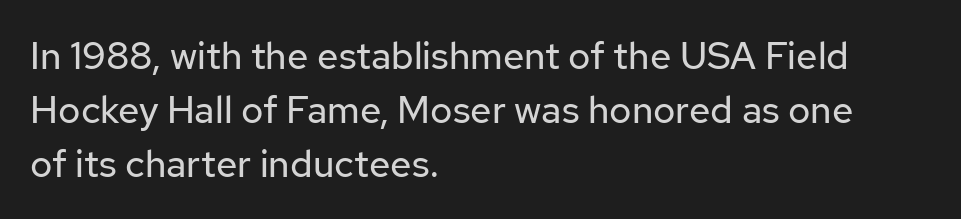
Q: Is the text bold? A: No.
Q: Is the text italic (slanted)? A: No, it is upright.
Q: Is the typeface a serif or a sans-serif typeface? A: Sans-serif.
Q: Is the text underlined? A: No.
Q: How is the paragraph aligned? A: Left-aligned.
Q: Is the spacing between letters normal or unusually wide? A: Normal.
Q: Is the spacing between lines tight, normal or loose? A: Normal.
Q: Width (condensed, normal, or wide)? A: Normal.
Q: Stroke contrast? A: Low.
Q: x-height? A: Medium.
Q: Monospaced? A: No.
